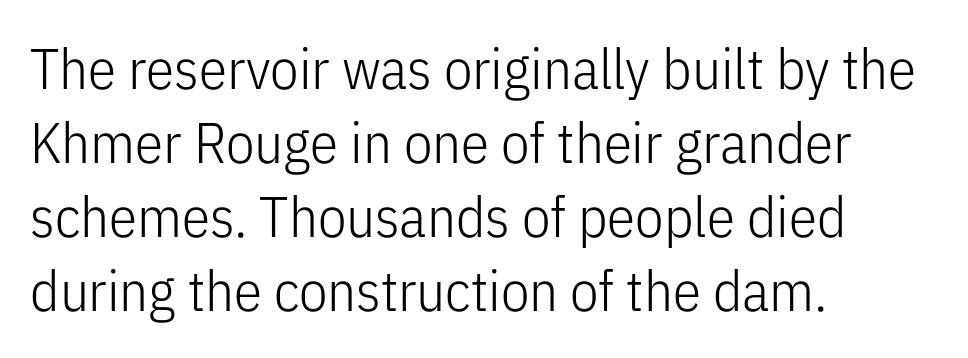
Q: Is the text bold? A: No.
Q: Is the text italic (slanted)? A: No, it is upright.
Q: Is the typeface a serif or a sans-serif typeface? A: Sans-serif.
Q: Is the text underlined? A: No.
Q: How is the paragraph aligned? A: Left-aligned.
Q: Is the spacing between letters normal or unusually wide? A: Normal.
Q: Is the spacing between lines tight, normal or loose? A: Normal.
Q: Width (condensed, normal, or wide)? A: Condensed.
Q: Stroke contrast? A: Low.
Q: x-height? A: Medium.
Q: Monospaced? A: No.
